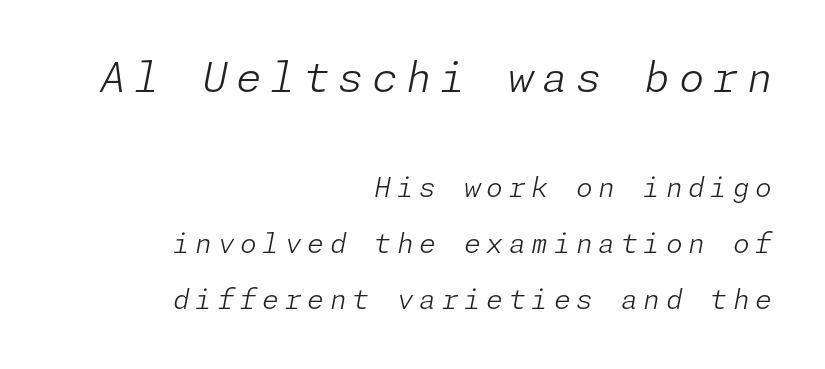
{"italic": "yes", "lean": "right", "slant_degrees": 11, "bold": "no", "weight": "light", "width": "normal", "stroke_contrast": "low", "x_height": "medium", "underline": "no", "align": "right", "line_spacing": "loose", "line_spacing_ratio": 2.08, "letter_spacing": "wide", "letter_spacing_em": 0.21, "larger_block": "first", "size_ratio": 1.52, "glyph_px": 41}
